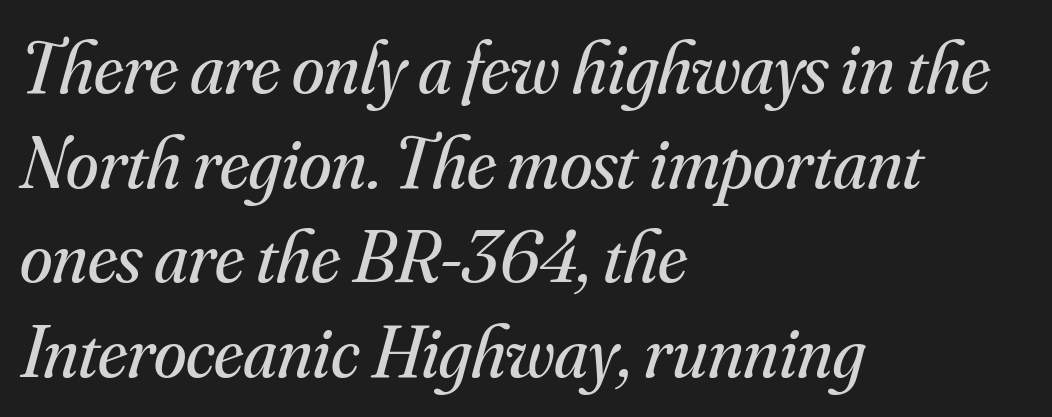
The image shows 74 px regular-weight serif type, italic (leaning right); set left-aligned, normal line spacing (1.28x), normal letter spacing, not underlined; medium stroke contrast and a small x-height.
